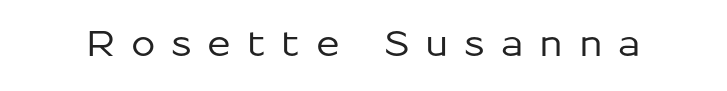
The zone under the glyphs is completely vacant. Think of a printed novel: that variable character pitch is what you see here. Compared with typical body copy, the letter spacing here is much looser. Observe the absence of serifs on each vertical stroke in this sample. Characters remain perfectly vertical along every line.
